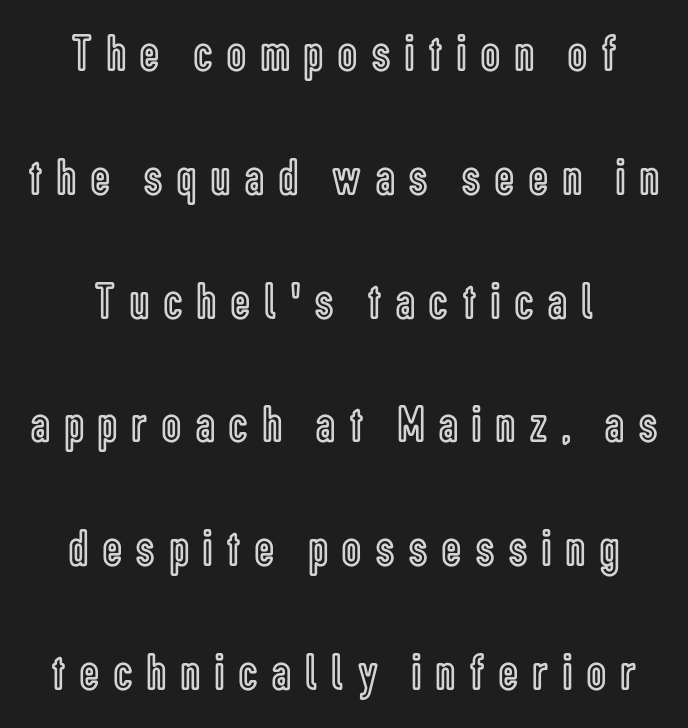
Q: Is the text italic (slanted)? A: No, it is upright.
Q: Is the text underlined? A: No.
Q: Is the spacing between letters normal or unusually wide? A: Unusually wide.
Q: Is the spacing between lines tight, normal or loose? A: Loose.
Q: Width (condensed, normal, or wide)? A: Condensed.
Q: x-height? A: Medium.
Q: Monospaced? A: No.
